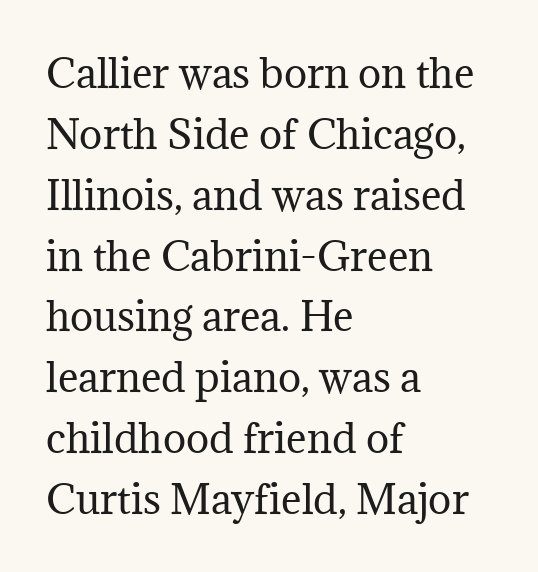
{"serif": "yes", "italic": "no", "bold": "no", "weight": "regular", "width": "normal", "stroke_contrast": "medium", "x_height": "medium", "monospaced": "no", "underline": "no", "align": "left", "line_spacing": "normal", "line_spacing_ratio": 1.56, "letter_spacing": "normal", "letter_spacing_em": 0.0, "glyph_px": 39}
